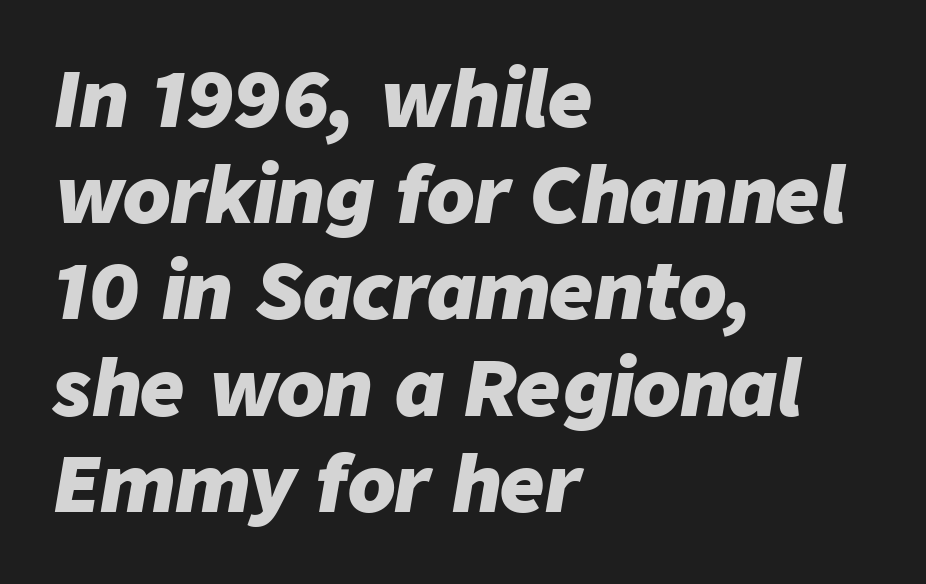
The image shows 77 px heavy type, italic (leaning right); set left-aligned, normal line spacing (1.25x), normal letter spacing, not underlined; low stroke contrast and a medium x-height.
